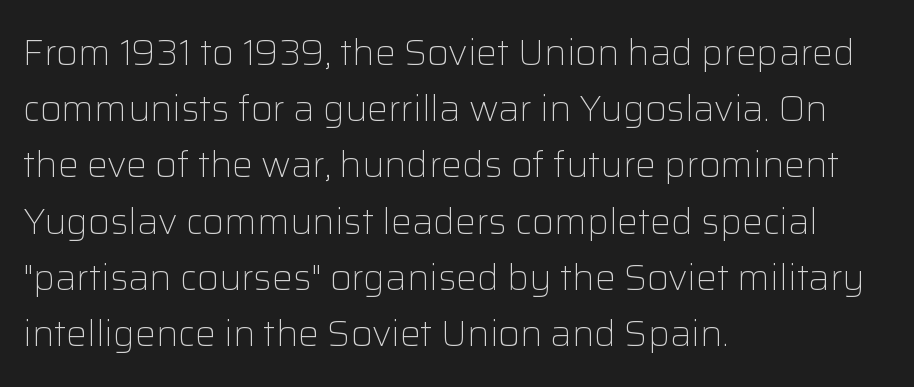
The image shows 37 px light sans-serif type, upright; set left-aligned, normal line spacing (1.52x), normal letter spacing, not underlined; low stroke contrast and a medium x-height.
